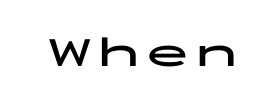
The image shows 43 px bold, wide sans-serif type, upright, monospaced; set not underlined; low stroke contrast and a medium x-height.
